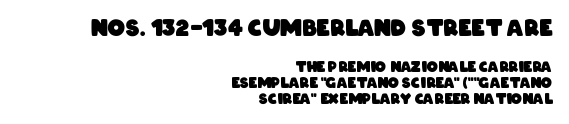
Q: Is the text bold? A: Yes.
Q: Is the text underlined? A: No.
Q: How is the paragraph aligned? A: Right-aligned.
Q: Is the spacing between letters normal or unusually wide? A: Normal.
Q: Is the spacing between lines tight, normal or loose? A: Tight.
Q: Which block of text is set in a larger size, the first (top) or the second (bottom)? A: The first (top) one.
